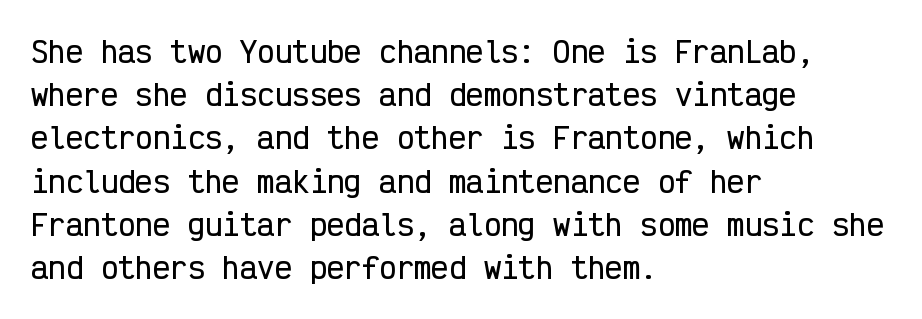
The letters sit at their default tracking, neither squeezed nor spread. Is this a sans? Yes — the strokes have no serifs. Lines of text with bare space underneath. Reading down the column, the eye jumps a familiar distance to each next line. Layout note: lines flush left.
